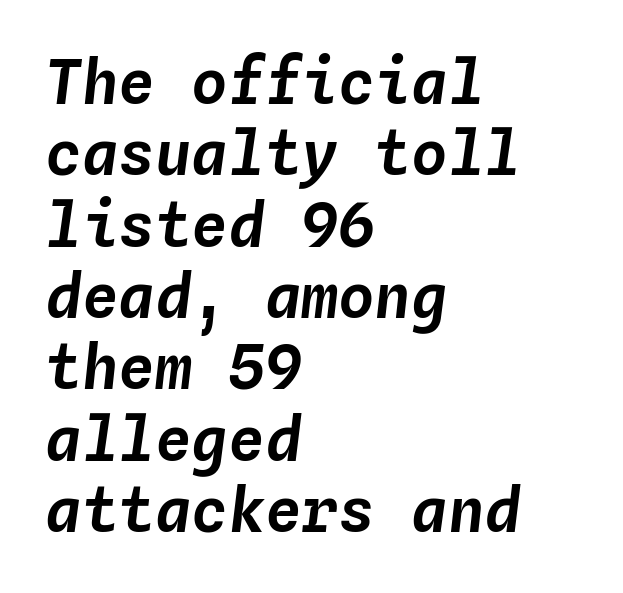
Q: Is the text italic (slanted)? A: Yes, it leans right by about 4 degrees.
Q: Is the text underlined? A: No.
Q: How is the paragraph aligned? A: Left-aligned.
Q: Is the spacing between letters normal or unusually wide? A: Normal.
Q: Width (condensed, normal, or wide)? A: Normal.
Q: Stroke contrast? A: Low.
Q: x-height? A: Medium.
Q: Monospaced? A: Yes.
